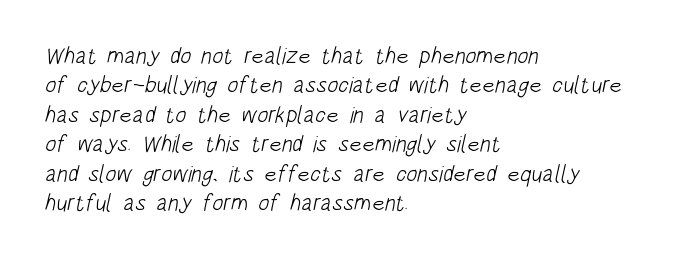
The image shows 23 px text type; set left-aligned, normal line spacing (1.28x), normal letter spacing, not underlined.
